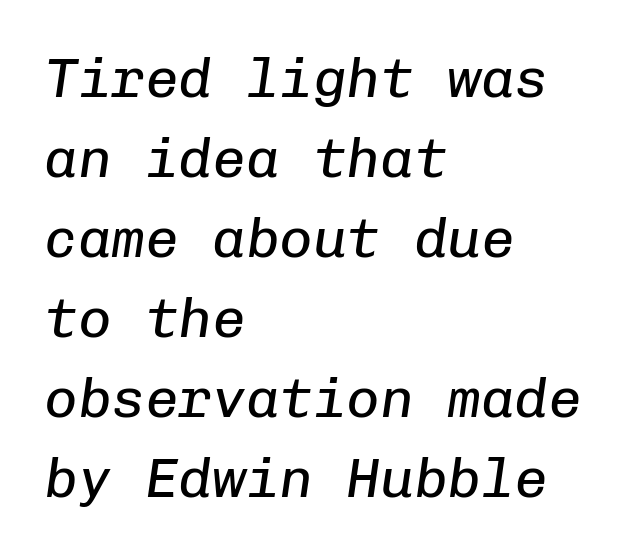
{"italic": "yes", "lean": "right", "slant_degrees": 8, "bold": "no", "weight": "regular", "width": "normal", "stroke_contrast": "low", "x_height": "medium", "monospaced": "yes", "underline": "no", "align": "left", "line_spacing": "normal", "line_spacing_ratio": 1.43, "letter_spacing": "normal", "letter_spacing_em": 0.0, "glyph_px": 56}
